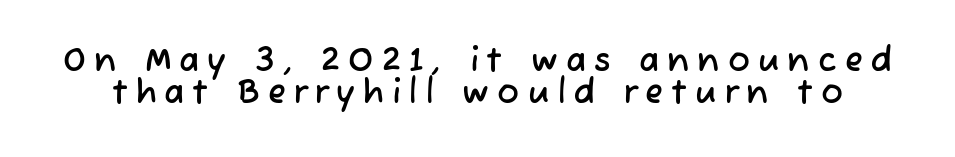
Regarding leading, the lines here are crowded together. Here the designer chose a conventional face with non-uniform glyph widths. The font family rendered here belongs to the sans-serif group. No word sits above an underline. Letter spacing: wide.
